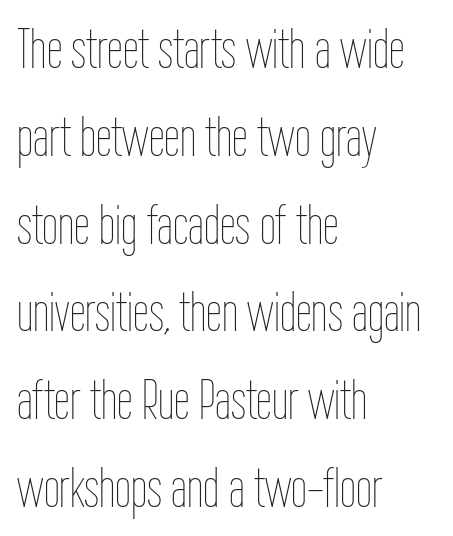
Proportional: the letters do not fall into vertical columns. The horizontal fit of the characters is conventional and even. Descender tails drop into unmarked territory. The typography opts for an upright posture over an oblique one. Teacher's note: observe the even left margin — that is flush-left alignment.
